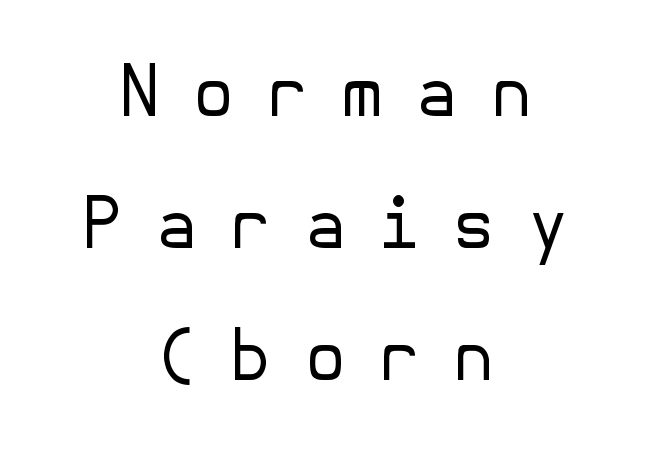
{"serif": "no", "italic": "no", "bold": "no", "weight": "regular", "width": "normal", "stroke_contrast": "low", "x_height": "medium", "underline": "no", "align": "center", "line_spacing": "loose", "line_spacing_ratio": 1.91, "letter_spacing": "wide", "letter_spacing_em": 0.46, "glyph_px": 69}
